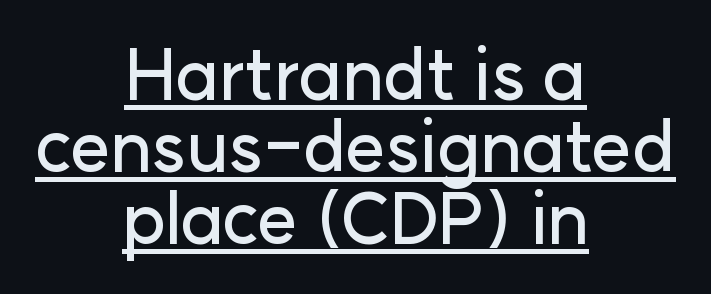
The specimen reads as upright at a glance. Interline gaps are noticeably narrow in this sample. A rule runs beneath these lines of type. Here the designer chose a conventional face with non-uniform glyph widths. In CSS terms this would be text-align: center. Nothing unusual about the tracking: characters are spaced as the font intends.
